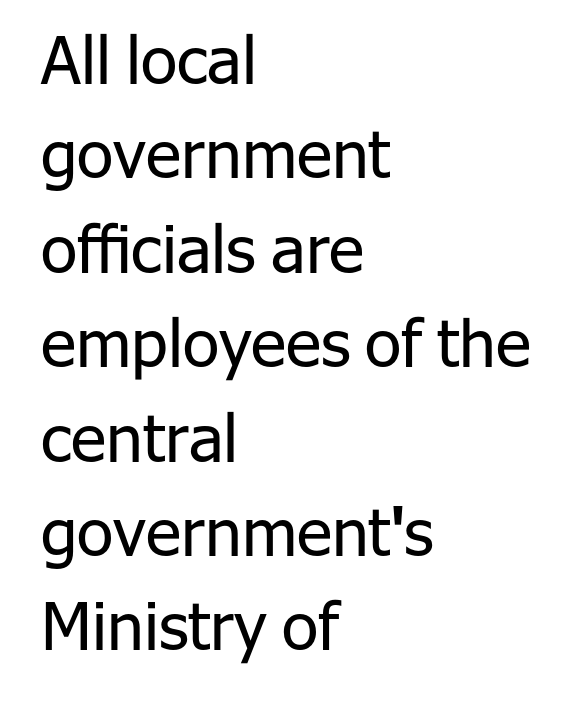
{"serif": "no", "italic": "no", "bold": "no", "weight": "regular", "width": "normal", "stroke_contrast": "low", "x_height": "medium", "monospaced": "no", "underline": "no", "align": "left", "line_spacing": "normal", "line_spacing_ratio": 1.43, "letter_spacing": "normal", "letter_spacing_em": 0.0, "glyph_px": 66}
